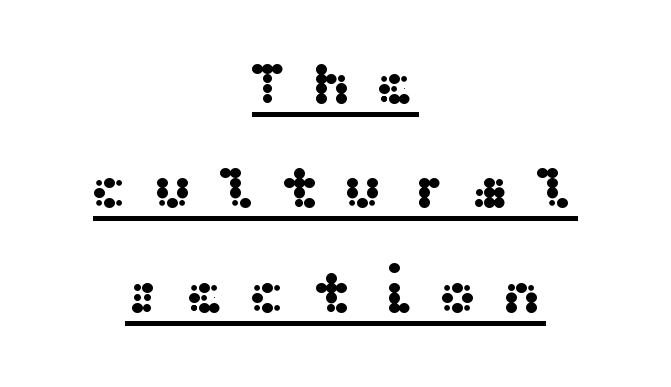
The paragraph shown floats in the horizontal middle. The specimen reads as upright at a glance. The words here are underlined. Someone cranked the tracking dial way up on this one. Note: no serifs on the glyphs.
